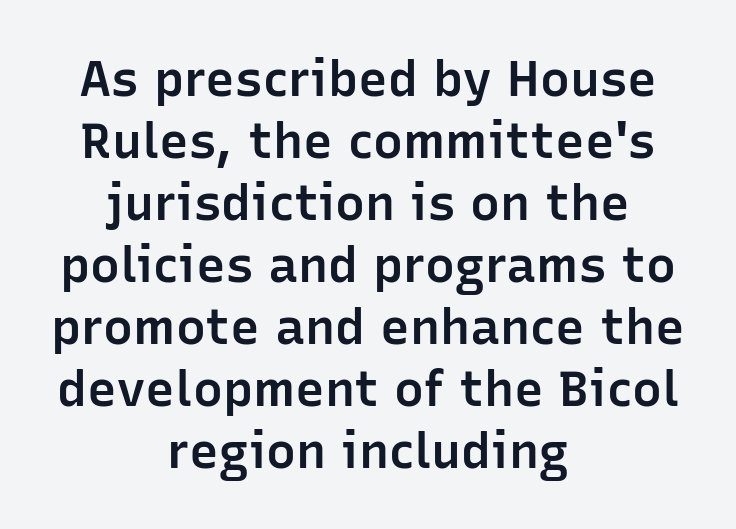
The image shows 50 px semibold sans-serif type, upright; set centered, line spacing 1.24x, normal letter spacing, not underlined; low stroke contrast and a medium x-height.
